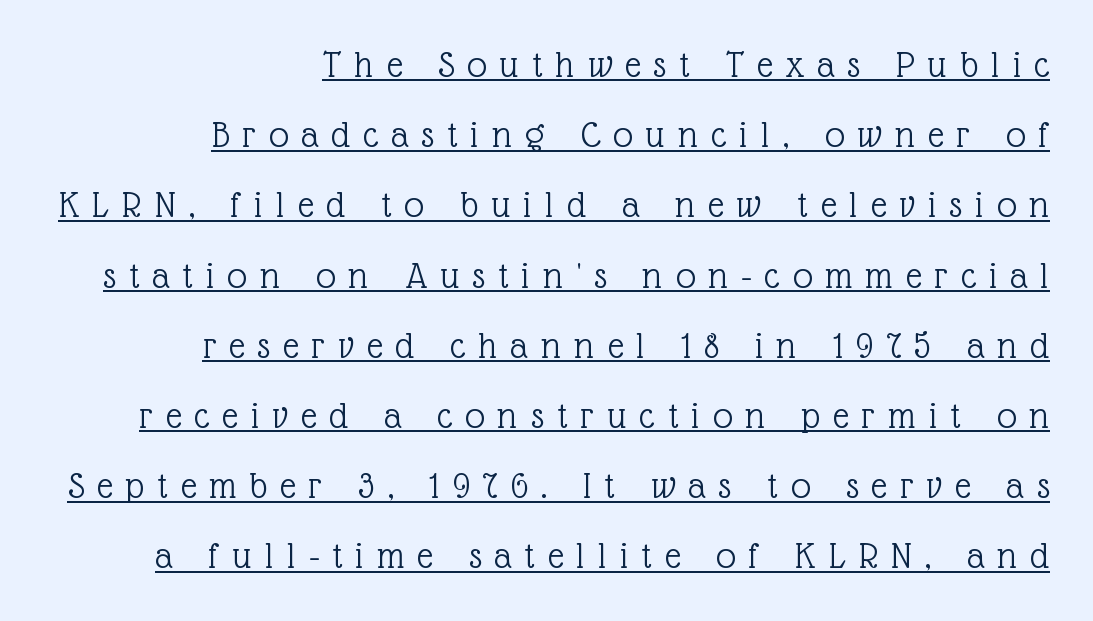
The image shows 39 px light serif type, upright; set right-aligned, line spacing 1.8x, unusually wide letter spacing (+0.34 em), underlined; a medium x-height.
